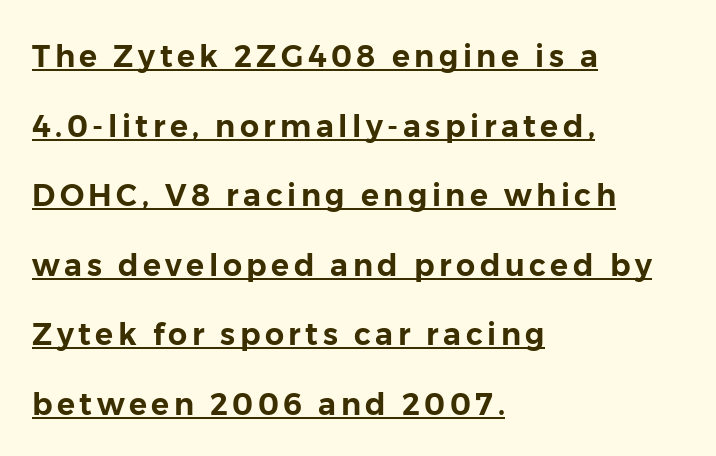
The image shows 30 px sans-serif type, upright; set left-aligned, loose line spacing (2.32x), underlined; low stroke contrast and a medium x-height.
